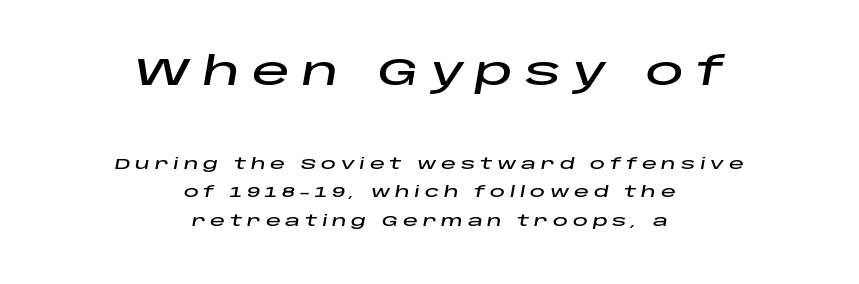
Quick note: underline off. Would a proofreader flag this as italicized? Yes. Leftover space on each line is divided equally before and after the words. Look at the glyph heights: the upper group is clearly the bigger setting.
